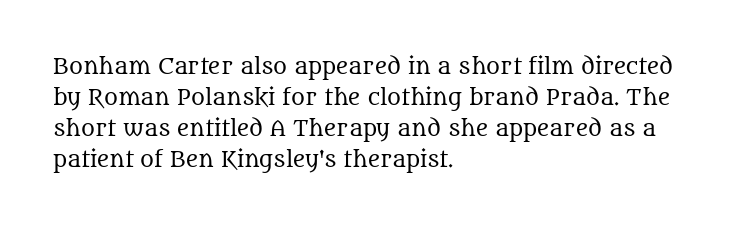
Q: Is the text bold? A: No.
Q: Is the text italic (slanted)? A: No, it is upright.
Q: Is the text underlined? A: No.
Q: How is the paragraph aligned? A: Left-aligned.
Q: Is the spacing between letters normal or unusually wide? A: Normal.
Q: Is the spacing between lines tight, normal or loose? A: Normal.
